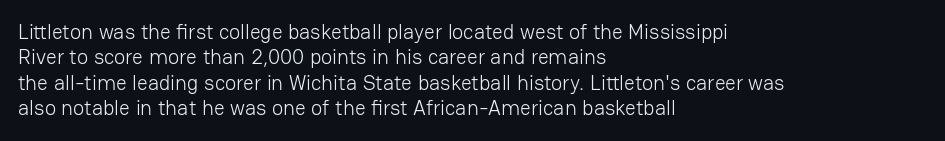
A bare baseline throughout the passage. Line beginnings align vertically; line endings do not. This sample uses plain, unmodified letter spacing. Posture: straight, roman, zero tilt. Is this a heavy cut? Hardly; it is regular or lighter.
